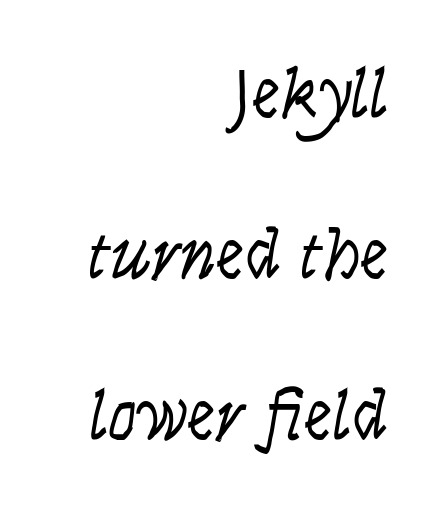
The image shows 71 px light, condensed type, italic (leaning right); set right-aligned, loose line spacing (2.27x), normal letter spacing, not underlined; low stroke contrast and a large x-height.
